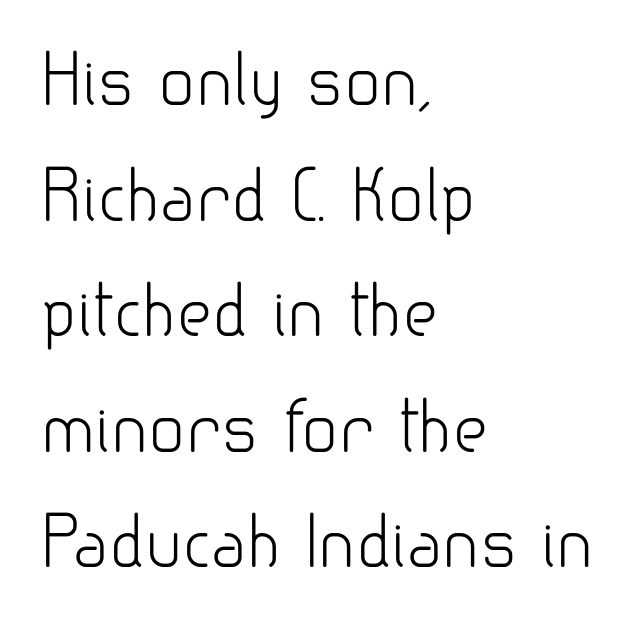
The image shows 68 px light sans-serif type, upright; set left-aligned, normal line spacing (1.7x), normal letter spacing, not underlined; low stroke contrast and a small x-height.
